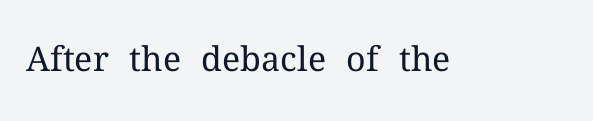
Q: Is the text bold? A: No.
Q: Is the text italic (slanted)? A: No, it is upright.
Q: Is the typeface a serif or a sans-serif typeface? A: Serif.
Q: Is the text underlined? A: No.
Q: Is the spacing between letters normal or unusually wide? A: Normal.
Q: Width (condensed, normal, or wide)? A: Normal.
Q: Stroke contrast? A: Medium.
Q: x-height? A: Medium.
Q: Monospaced? A: No.
